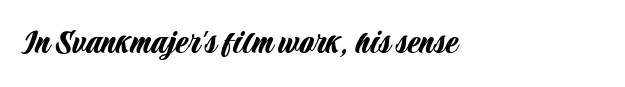
{"serif": "no", "width": "condensed", "stroke_contrast": "low", "x_height": "large", "monospaced": "no", "underline": "no", "align": "left", "letter_spacing": "normal", "letter_spacing_em": 0.0, "glyph_px": 37}
